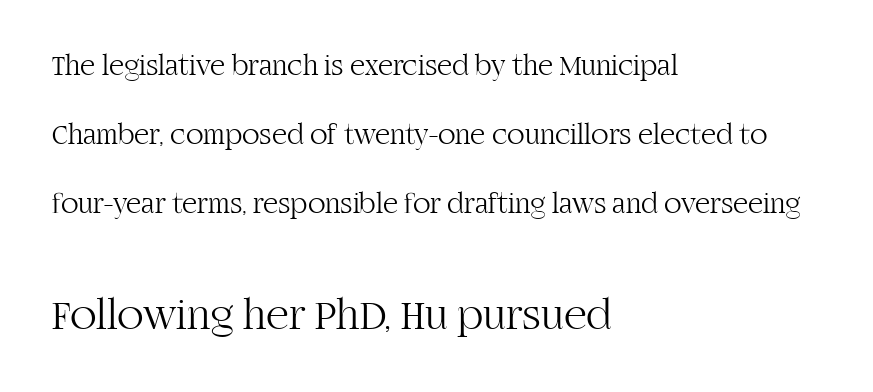
{"serif": "yes", "italic": "no", "bold": "no", "weight": "light", "width": "normal", "stroke_contrast": "high", "x_height": "large", "monospaced": "no", "underline": "no", "align": "left", "line_spacing": "loose", "line_spacing_ratio": 2.38, "letter_spacing": "normal", "letter_spacing_em": 0.0, "larger_block": "second", "size_ratio": 1.52, "glyph_px": 44}
